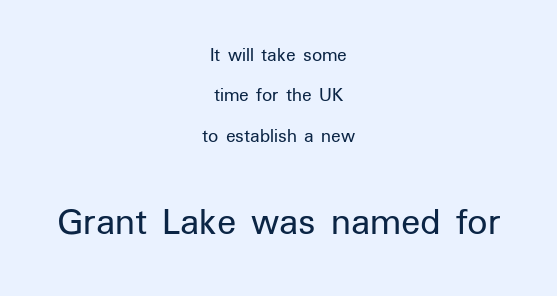
{"serif": "no", "italic": "no", "bold": "no", "weight": "regular", "width": "normal", "stroke_contrast": "low", "x_height": "medium", "monospaced": "no", "underline": "no", "align": "center", "line_spacing": "loose", "line_spacing_ratio": 2.02, "letter_spacing": "normal", "letter_spacing_em": 0.0, "larger_block": "second", "size_ratio": 2.0, "glyph_px": 40}
